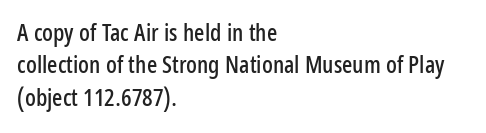
Glyph-to-glyph distance matches everyday printed text. Teacher's note: observe the even left margin — that is flush-left alignment. Type without underlining. This sample keeps an unexceptional amount of space between lines. This is roman type, the default non-slanted kind.
